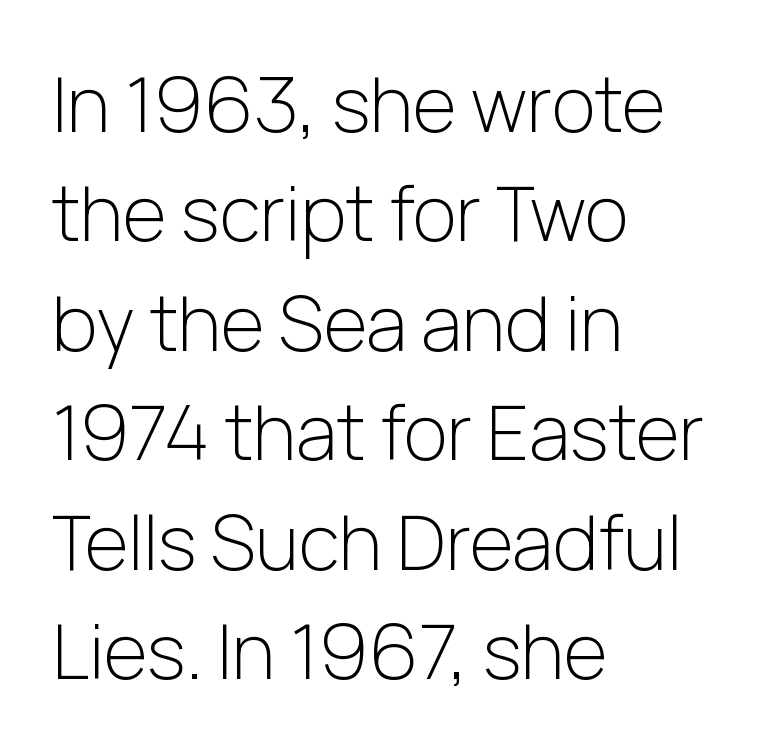
Q: Is the text bold? A: No.
Q: Is the text italic (slanted)? A: No, it is upright.
Q: Is the typeface a serif or a sans-serif typeface? A: Sans-serif.
Q: Is the text underlined? A: No.
Q: How is the paragraph aligned? A: Left-aligned.
Q: Is the spacing between letters normal or unusually wide? A: Normal.
Q: Is the spacing between lines tight, normal or loose? A: Normal.
Q: Width (condensed, normal, or wide)? A: Normal.
Q: Stroke contrast? A: Low.
Q: x-height? A: Medium.
Q: Monospaced? A: No.
